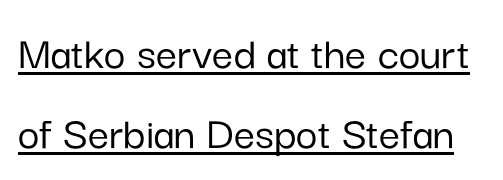
{"serif": "no", "italic": "no", "width": "normal", "stroke_contrast": "low", "x_height": "medium", "monospaced": "no", "underline": "yes", "line_spacing": "normal", "line_spacing_ratio": 1.7, "letter_spacing": "normal", "letter_spacing_em": 0.0, "glyph_px": 47}
